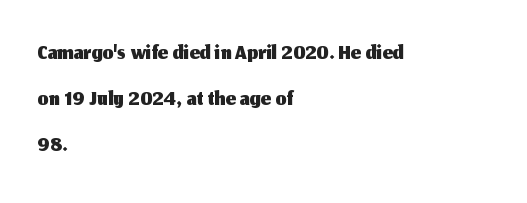
{"serif": "no", "italic": "no", "width": "normal", "stroke_contrast": "medium", "x_height": "medium", "monospaced": "no", "underline": "no", "align": "left", "line_spacing": "normal", "line_spacing_ratio": 1.32, "letter_spacing": "normal", "letter_spacing_em": 0.0, "glyph_px": 35}
